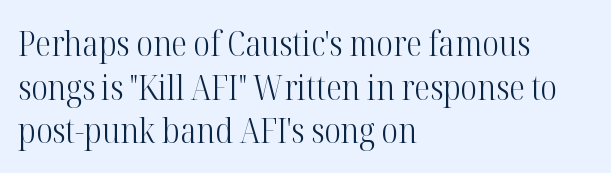
Honestly, there is no underline to notice here at all. Quick note: not italic, upright. Counters stay open thanks to moderate or lighter strokes. Do the characters align in a grid? No, the font is proportional.
